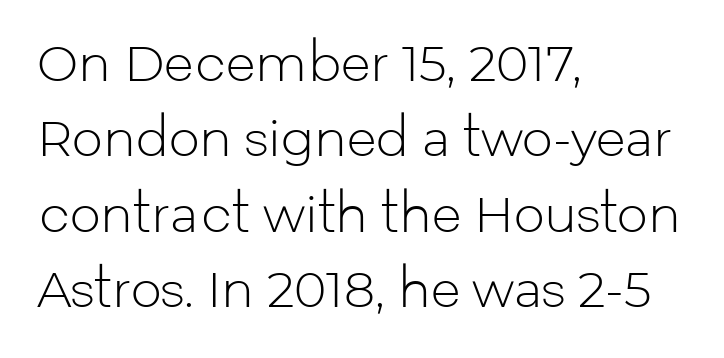
The image shows 49 px light sans-serif type, upright; set left-aligned, normal line spacing (1.54x), normal letter spacing, not underlined; low stroke contrast and a medium x-height.
